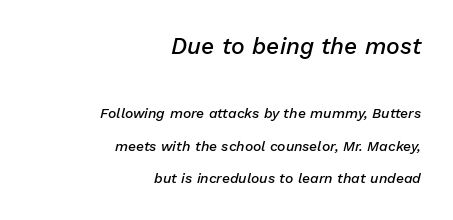
{"italic": "yes", "lean": "right", "slant_degrees": 13, "bold": "semi", "underline": "no", "align": "right", "line_spacing": "loose", "line_spacing_ratio": 2.33, "letter_spacing": "normal", "letter_spacing_em": 0.0, "larger_block": "first", "size_ratio": 1.64, "glyph_px": 23}
